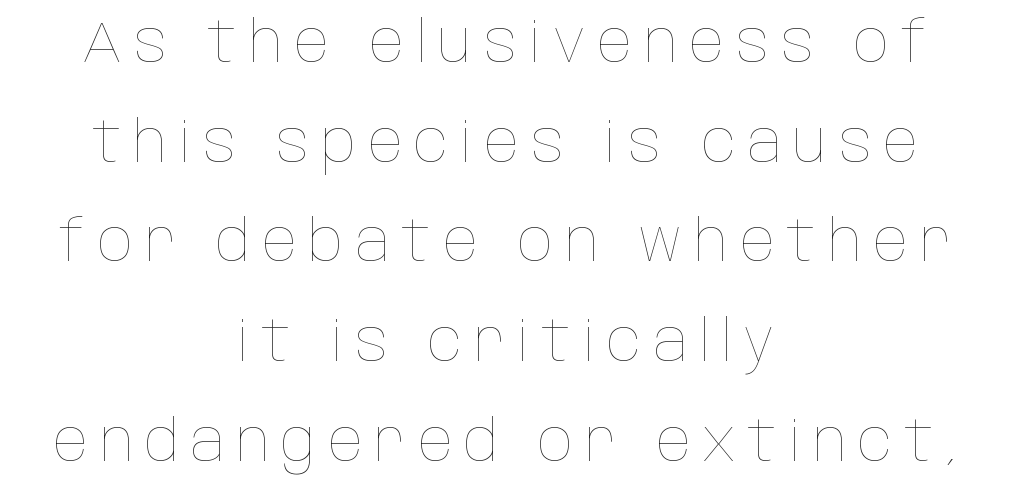
The image shows 57 px thin, condensed type, upright; set centered, line spacing 1.75x, unusually wide letter spacing (+0.21 em), not underlined; low stroke contrast and a large x-height.
